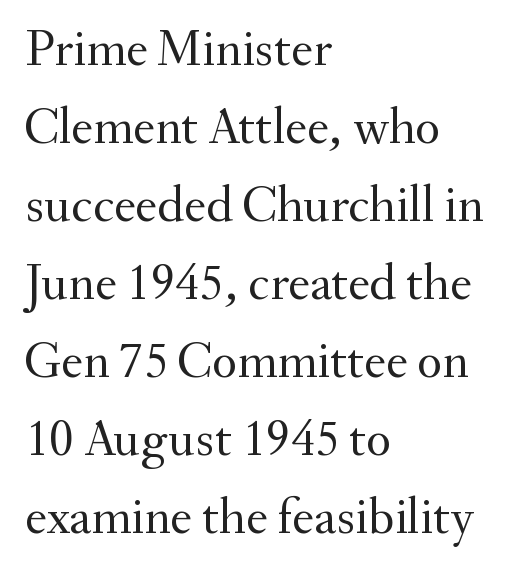
{"serif": "yes", "italic": "no", "bold": "no", "weight": "regular", "width": "normal", "stroke_contrast": "medium", "x_height": "small", "monospaced": "no", "underline": "no", "align": "left", "line_spacing": "normal", "line_spacing_ratio": 1.5, "letter_spacing": "normal", "letter_spacing_em": 0.0, "glyph_px": 52}
